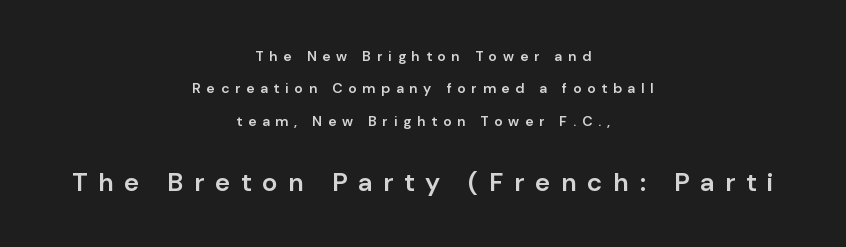
{"italic": "no", "bold": "semi", "underline": "no", "align": "center", "line_spacing": "loose", "line_spacing_ratio": 2.31, "letter_spacing": "wide", "letter_spacing_em": 0.42, "larger_block": "second", "size_ratio": 1.86, "glyph_px": 26}
